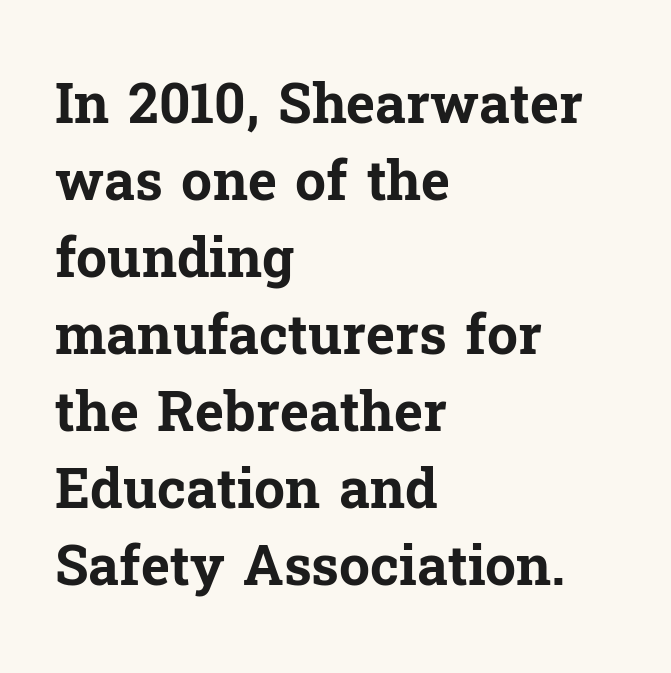
The image shows 55 px bold serif type, upright; set left-aligned, normal line spacing (1.4x), normal letter spacing, not underlined; low stroke contrast and a medium x-height.
